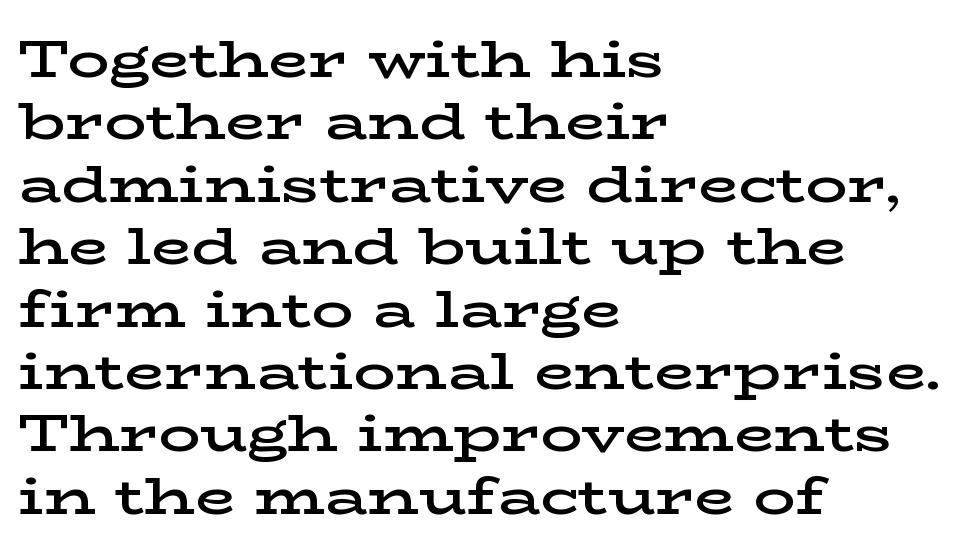
{"serif": "yes", "italic": "no", "bold": "semi", "weight": "semibold", "width": "wide", "stroke_contrast": "low", "x_height": "medium", "monospaced": "no", "underline": "no", "align": "left", "line_spacing_ratio": 1.2, "letter_spacing": "normal", "letter_spacing_em": 0.0, "glyph_px": 52}
